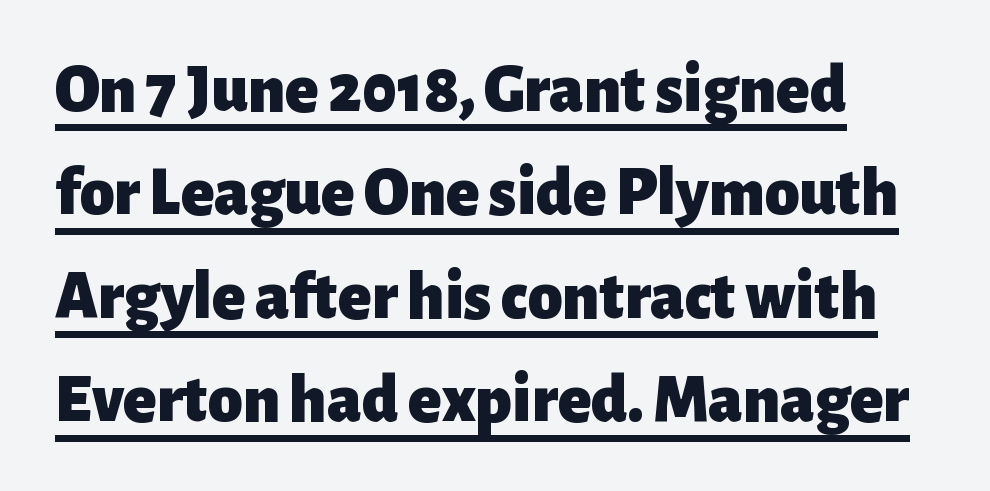
Q: Is the text bold? A: Yes.
Q: Is the text italic (slanted)? A: No, it is upright.
Q: Is the typeface a serif or a sans-serif typeface? A: Sans-serif.
Q: Is the text underlined? A: Yes.
Q: How is the paragraph aligned? A: Left-aligned.
Q: Is the spacing between letters normal or unusually wide? A: Normal.
Q: Is the spacing between lines tight, normal or loose? A: Normal.
Q: Width (condensed, normal, or wide)? A: Normal.
Q: Stroke contrast? A: Low.
Q: x-height? A: Medium.
Q: Monospaced? A: No.
